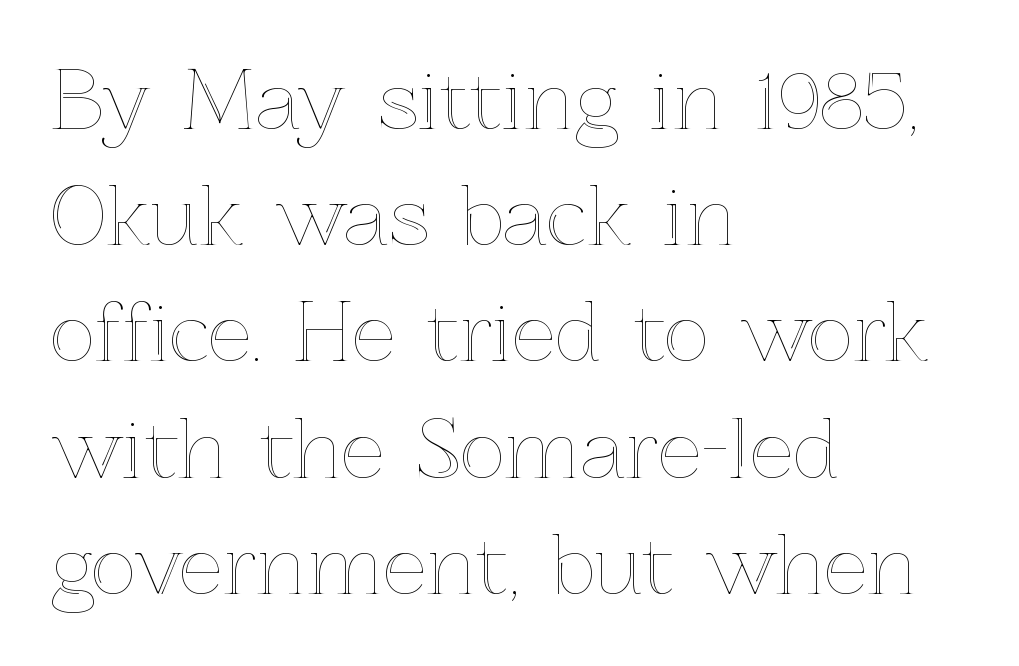
{"italic": "no", "width": "normal", "x_height": "medium", "monospaced": "no", "underline": "no", "align": "left", "line_spacing": "normal", "line_spacing_ratio": 1.49, "letter_spacing": "normal", "letter_spacing_em": 0.0, "glyph_px": 78}
